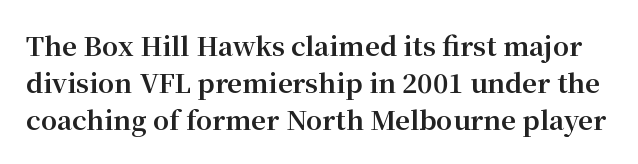
Q: Is the text bold? A: Yes.
Q: Is the text italic (slanted)? A: No, it is upright.
Q: Is the text underlined? A: No.
Q: Is the spacing between letters normal or unusually wide? A: Normal.
Q: Is the spacing between lines tight, normal or loose? A: Normal.
